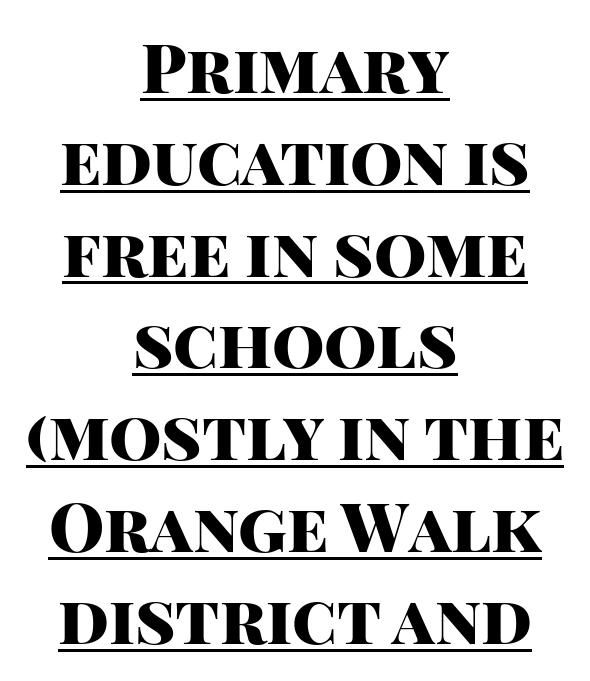
Q: Is the text bold? A: Yes.
Q: Is the text italic (slanted)? A: No, it is upright.
Q: Is the typeface a serif or a sans-serif typeface? A: Sans-serif.
Q: Is the text underlined? A: Yes.
Q: How is the paragraph aligned? A: Centered.
Q: Is the spacing between letters normal or unusually wide? A: Normal.
Q: Is the spacing between lines tight, normal or loose? A: Normal.
Q: Width (condensed, normal, or wide)? A: Normal.
Q: Stroke contrast? A: High.
Q: x-height? A: Large.
Q: Monospaced? A: No.
